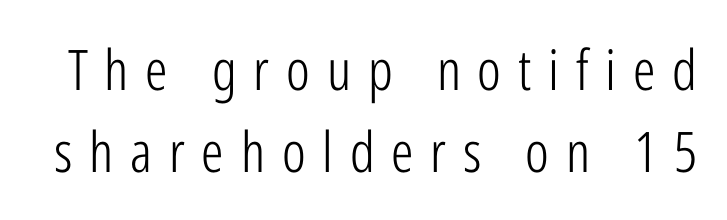
The image shows 56 px light, condensed sans-serif type, upright; set normal line spacing (1.47x), unusually wide letter spacing (+0.3 em), not underlined; low stroke contrast and a medium x-height.
